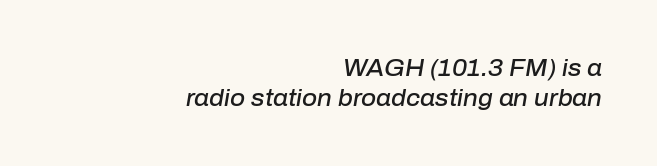
The image shows 23 px text type, italic (leaning right); set right-aligned, normal line spacing (1.29x), normal letter spacing, not underlined.
